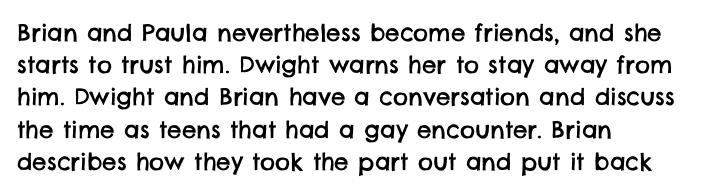
{"underline": "no", "align": "left", "line_spacing": "normal", "line_spacing_ratio": 1.4, "letter_spacing": "normal", "letter_spacing_em": 0.0, "glyph_px": 23}
